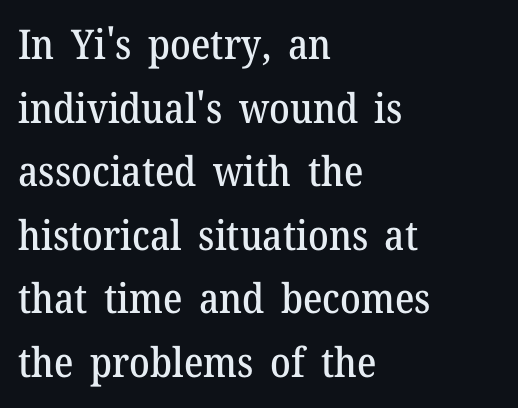
The image shows 41 px serif type, upright; set left-aligned, normal line spacing (1.55x), normal letter spacing, not underlined; medium stroke contrast and a medium x-height.
